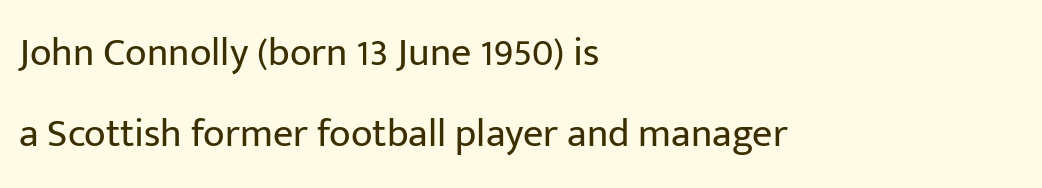
{"serif": "no", "italic": "no", "bold": "no", "weight": "regular", "width": "normal", "stroke_contrast": "low", "x_height": "medium", "monospaced": "no", "underline": "no", "align": "left", "line_spacing": "loose", "line_spacing_ratio": 2.03, "letter_spacing": "normal", "letter_spacing_em": 0.0, "glyph_px": 40}
